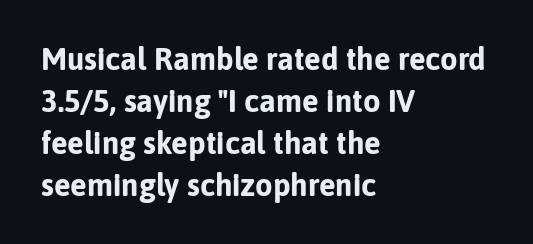
The area under the type is left untouched. Students, observe: this is what conventionally led text looks like. The letters advance in unequal steps, a hallmark of proportional type. Typesetter's note: full bold, strokes at maximum text heaviness. Nope, no serifs anywhere on these letters.
